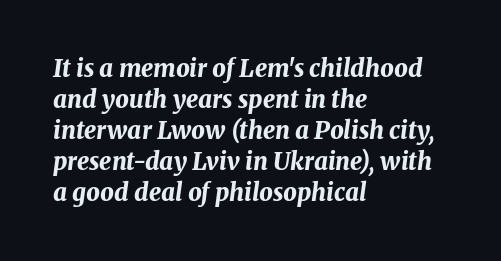
Notice how the passage keeps a crisp vertical edge on the left only. Rule under the text: the space is simply empty. The letters are bold, with thick, heavy strokes. Observe the ordinary spacing: letters are neighbours, not strangers.
